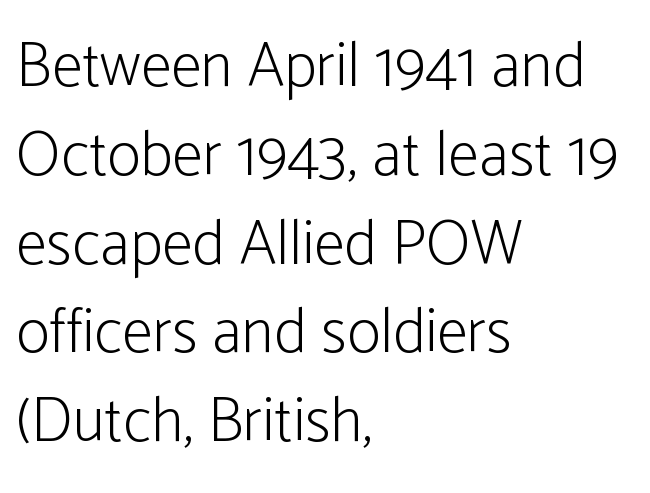
Rows of type keep a routine distance in the vertical direction. Look at the tracking — it's just the regular setting, nothing added. Serif or sans? Sans — the stroke terminals are bare. Quick note: not italic, upright.
